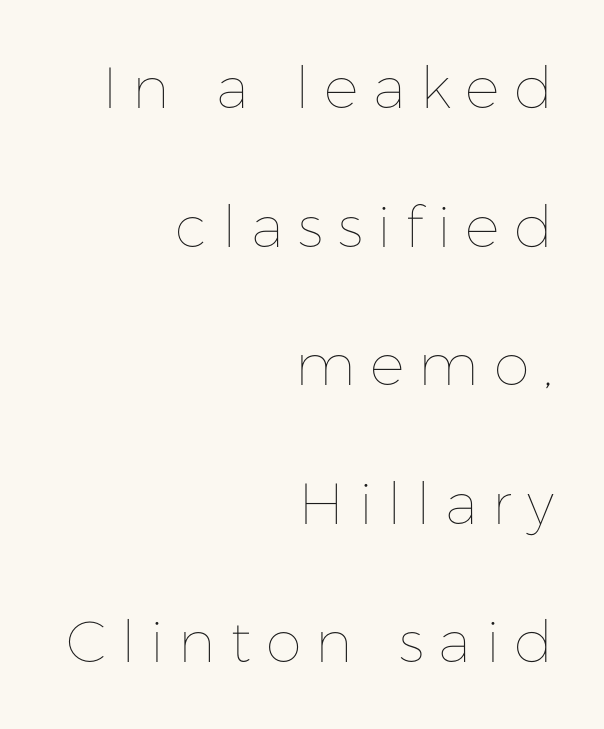
Q: Is the text bold? A: No.
Q: Is the text italic (slanted)? A: No, it is upright.
Q: Is the text underlined? A: No.
Q: How is the paragraph aligned? A: Right-aligned.
Q: Is the spacing between letters normal or unusually wide? A: Unusually wide.
Q: Is the spacing between lines tight, normal or loose? A: Loose.
Q: Width (condensed, normal, or wide)? A: Normal.
Q: Stroke contrast? A: Low.
Q: x-height? A: Medium.
Q: Monospaced? A: No.
